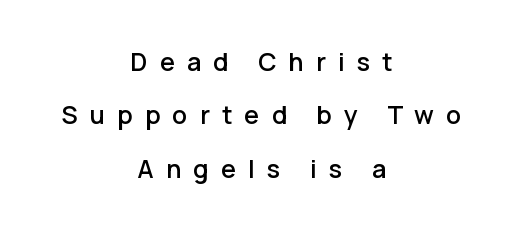
{"italic": "no", "underline": "no", "align": "center", "line_spacing": "loose", "line_spacing_ratio": 2.14, "letter_spacing": "wide", "letter_spacing_em": 0.49, "glyph_px": 25}
